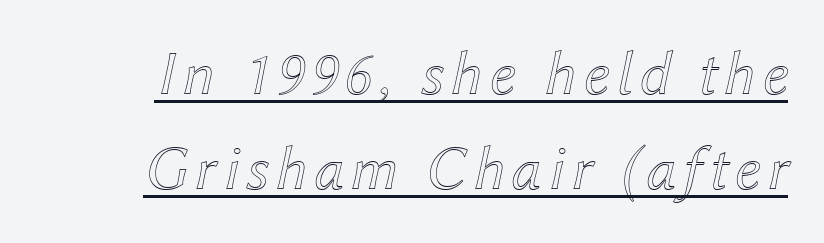
{"italic": "yes", "lean": "right", "slant_degrees": 12, "width": "normal", "x_height": "medium", "monospaced": "no", "underline": "yes", "line_spacing": "normal", "line_spacing_ratio": 1.51, "glyph_px": 63}
